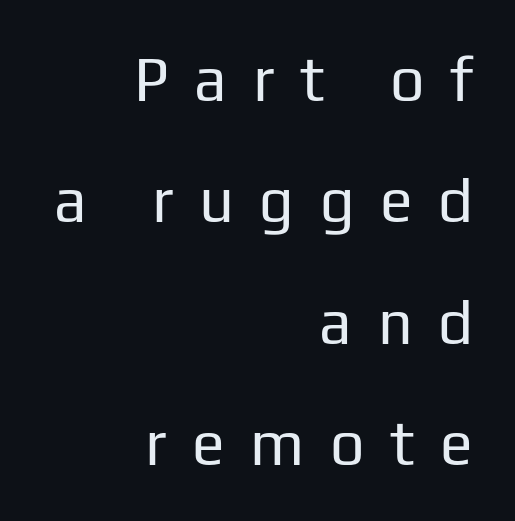
Is the letter spacing exaggerated? Yes — the characters are pushed far apart. A typesetter would call this proportional, since set widths differ per character. Type without underlining. Counters stay open thanks to moderate or lighter strokes. The line-height multiplier appears high, well above default.
